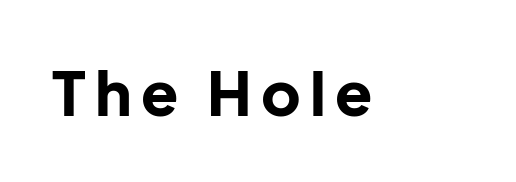
{"serif": "no", "italic": "no", "bold": "yes", "weight": "bold", "width": "normal", "stroke_contrast": "low", "x_height": "medium", "monospaced": "no", "underline": "no", "glyph_px": 61}
